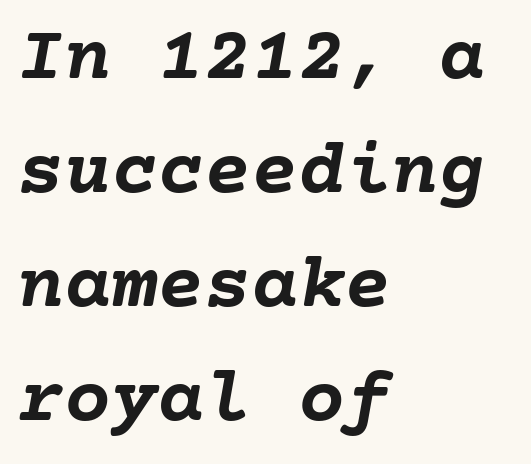
{"italic": "yes", "lean": "right", "slant_degrees": 10, "bold": "yes", "weight": "semibold", "width": "normal", "stroke_contrast": "low", "x_height": "medium", "underline": "no", "align": "left", "line_spacing": "normal", "line_spacing_ratio": 1.46, "letter_spacing": "normal", "letter_spacing_em": 0.0, "glyph_px": 78}
